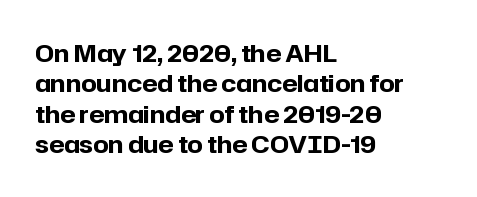
Q: Is the text bold? A: Yes.
Q: Is the text italic (slanted)? A: No, it is upright.
Q: Is the text underlined? A: No.
Q: How is the paragraph aligned? A: Left-aligned.
Q: Is the spacing between letters normal or unusually wide? A: Normal.
Q: Is the spacing between lines tight, normal or loose? A: Normal.
